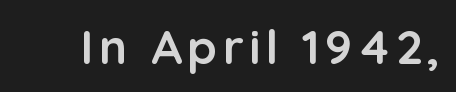
Q: Is the text bold? A: Yes.
Q: Is the text italic (slanted)? A: No, it is upright.
Q: Is the typeface a serif or a sans-serif typeface? A: Sans-serif.
Q: Is the text underlined? A: No.
Q: Width (condensed, normal, or wide)? A: Normal.
Q: Stroke contrast? A: Low.
Q: x-height? A: Medium.
Q: Monospaced? A: No.
